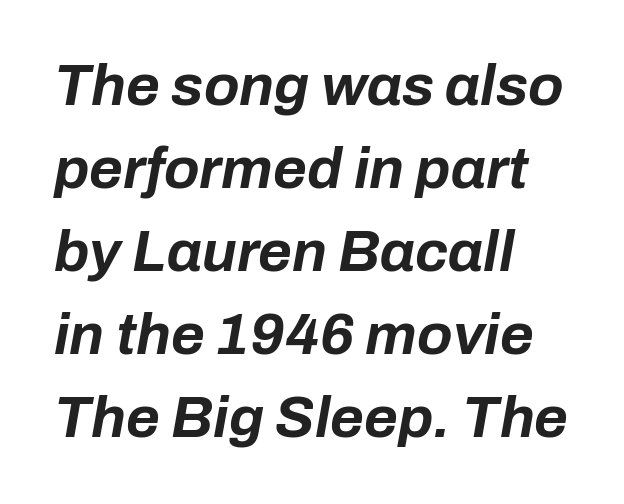
{"italic": "yes", "lean": "right", "slant_degrees": 10, "bold": "yes", "weight": "bold", "width": "normal", "stroke_contrast": "low", "x_height": "medium", "monospaced": "no", "underline": "no", "align": "left", "line_spacing": "normal", "line_spacing_ratio": 1.43, "letter_spacing": "normal", "letter_spacing_em": 0.0, "glyph_px": 58}
